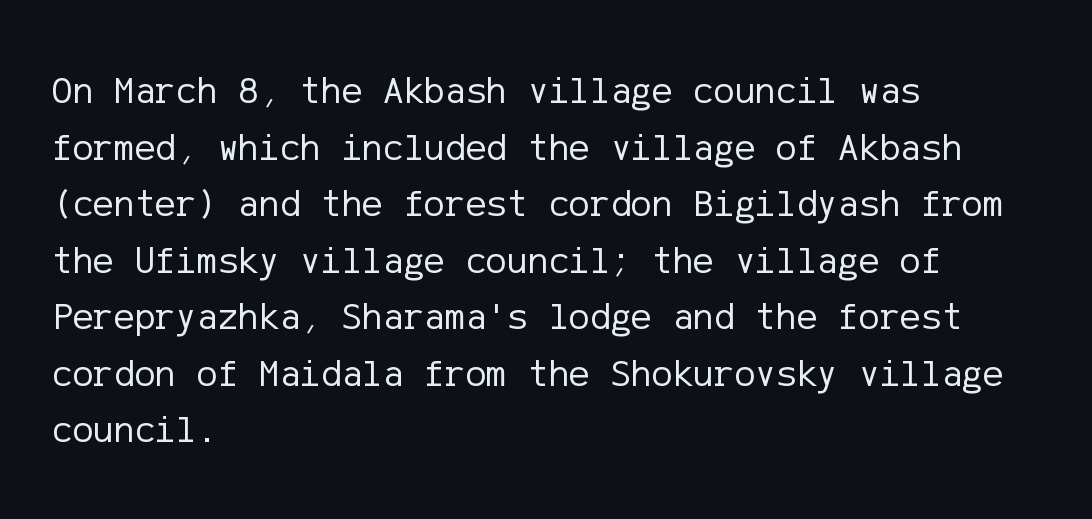
Q: Is the text bold? A: No.
Q: Is the text italic (slanted)? A: No, it is upright.
Q: Is the typeface a serif or a sans-serif typeface? A: Sans-serif.
Q: Is the text underlined? A: No.
Q: How is the paragraph aligned? A: Left-aligned.
Q: Is the spacing between letters normal or unusually wide? A: Normal.
Q: Is the spacing between lines tight, normal or loose? A: Normal.
Q: Width (condensed, normal, or wide)? A: Normal.
Q: Stroke contrast? A: Low.
Q: x-height? A: Medium.
